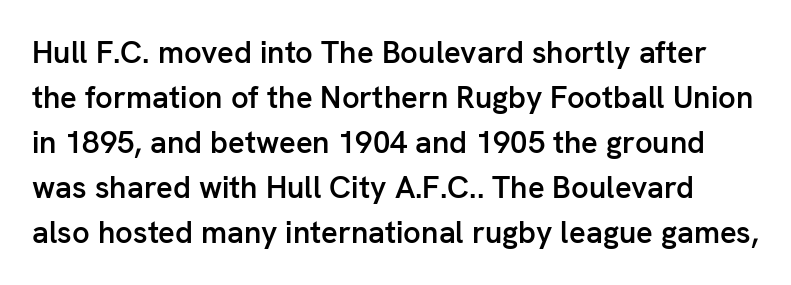
{"serif": "no", "italic": "no", "bold": "semi", "weight": "semibold", "width": "normal", "stroke_contrast": "low", "x_height": "medium", "monospaced": "no", "underline": "no", "line_spacing": "normal", "line_spacing_ratio": 1.45, "letter_spacing": "normal", "letter_spacing_em": 0.0, "glyph_px": 31}
